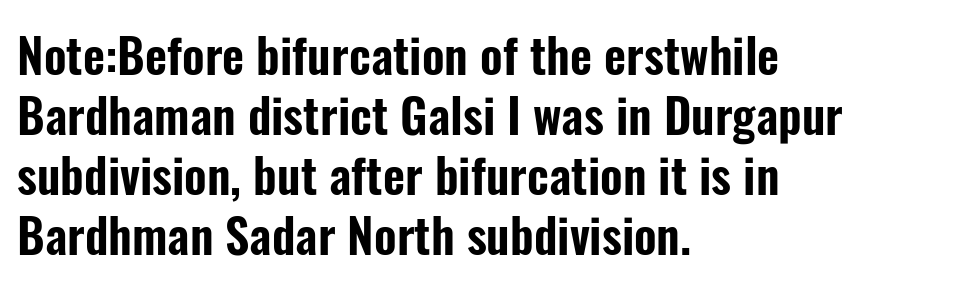
What kind of face is this? One without serifs — a sans. Reading down the column, the eye jumps a familiar distance to each next line. The ragged edge is on the right, which tells us the setting is flush left. When letters stand straight like this, we call the style roman or upright. These lines are rendered in a variable-pitch font. Descender tails drop into unmarked territory.
